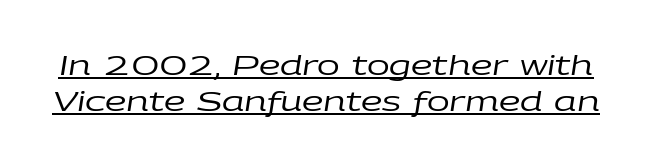
The image shows 27 px text type, italic (leaning right); set normal line spacing (1.32x), normal letter spacing, underlined.
